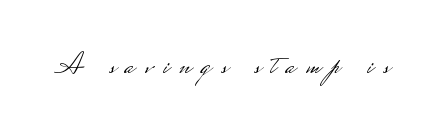
The rendering inserts visible extra space after every character. These lines are rendered in a variable-pitch font. Type style note: lacks serifs. The string is rendered with underlining switched off. Bold? No — there's no thickening of the strokes.
